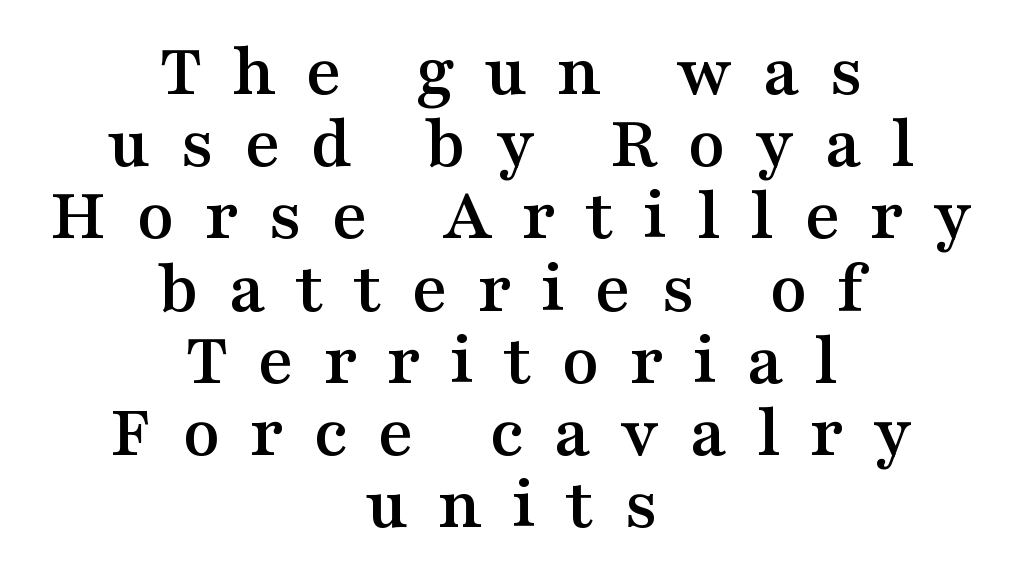
Do the characters align in a grid? No, the font is proportional. One glance says dense: line gaps are narrower than usual. Beneath every word, the page is bare. Old-style or modern, the face here clearly has serifs. Visually the block forms a symmetrical silhouette, jagged on both flanks.
